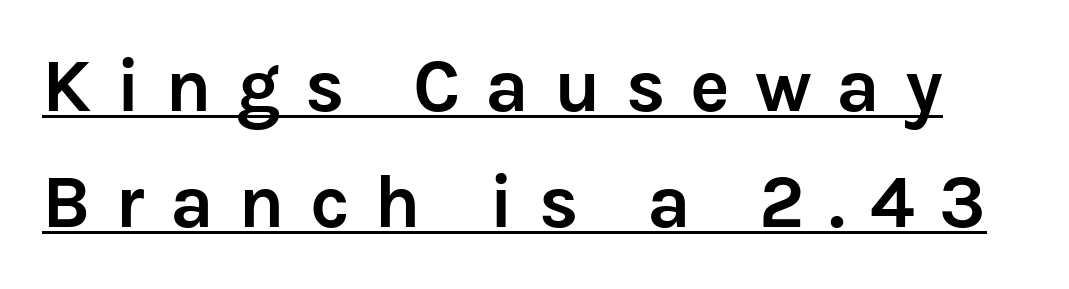
{"serif": "no", "italic": "no", "bold": "yes", "weight": "semibold", "width": "normal", "stroke_contrast": "low", "x_height": "medium", "monospaced": "no", "underline": "yes", "line_spacing": "normal", "line_spacing_ratio": 1.55, "letter_spacing": "wide", "letter_spacing_em": 0.33, "glyph_px": 75}
